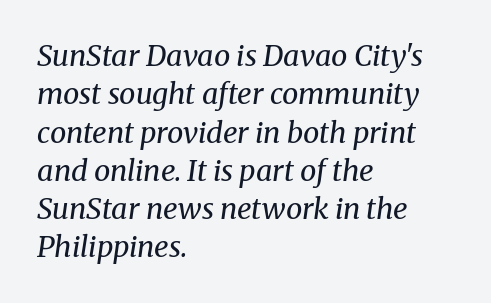
The image shows 29 px regular-weight serif type, italic (leaning right); set left-aligned, normal line spacing (1.32x), normal letter spacing, not underlined; medium stroke contrast and a medium x-height.
